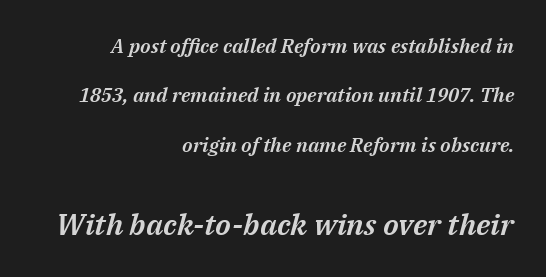
The image shows 30 px text type, italic (leaning right); set right-aligned, loose line spacing (2.47x), normal letter spacing, not underlined; the second (bottom) block is 1.5x larger; medium stroke contrast and a medium x-height.
